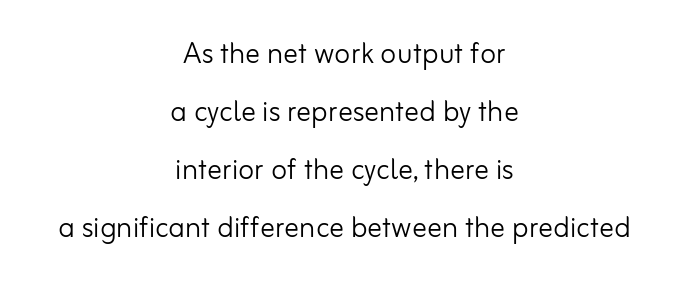
Q: Is the text bold? A: No.
Q: Is the text italic (slanted)? A: No, it is upright.
Q: Is the typeface a serif or a sans-serif typeface? A: Sans-serif.
Q: Is the text underlined? A: No.
Q: How is the paragraph aligned? A: Centered.
Q: Is the spacing between letters normal or unusually wide? A: Normal.
Q: Is the spacing between lines tight, normal or loose? A: Normal.
Q: Width (condensed, normal, or wide)? A: Normal.
Q: Stroke contrast? A: Low.
Q: x-height? A: Small.
Q: Monospaced? A: No.
